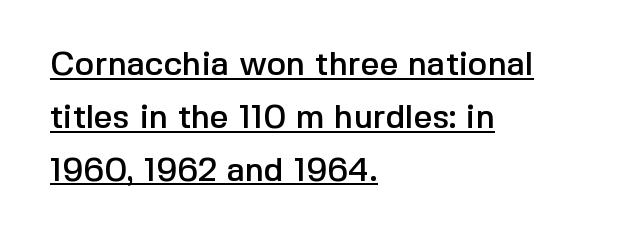
The image shows 33 px sans-serif type, upright; set left-aligned, normal line spacing (1.6x), normal letter spacing, underlined; a medium x-height.
